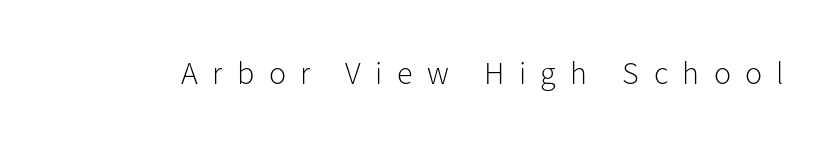
The image shows 32 px light sans-serif type, upright; set unusually wide letter spacing (+0.45 em), not underlined; low stroke contrast and a medium x-height.
